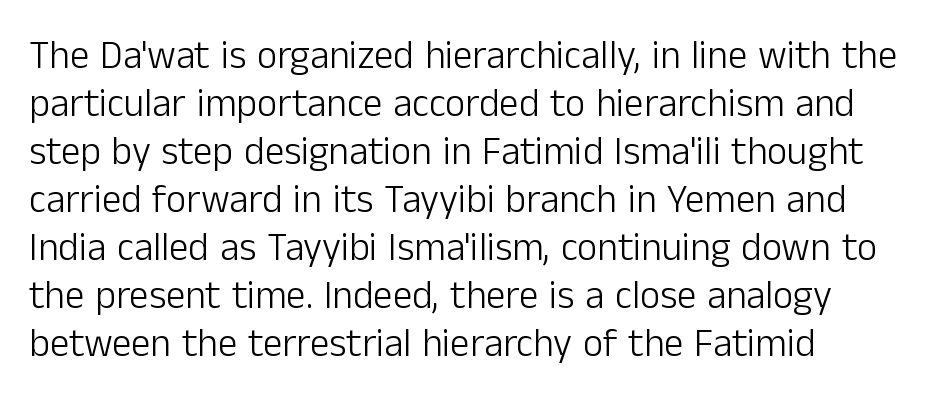
The image shows 39 px light sans-serif type, upright; set left-aligned, line spacing 1.23x, normal letter spacing, not underlined; low stroke contrast and a medium x-height.
